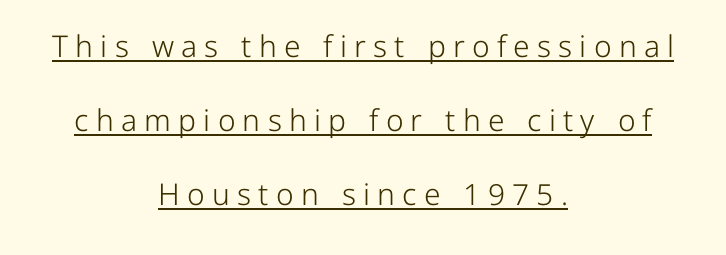
Q: Is the text bold? A: No.
Q: Is the text italic (slanted)? A: No, it is upright.
Q: Is the typeface a serif or a sans-serif typeface? A: Sans-serif.
Q: Is the text underlined? A: Yes.
Q: How is the paragraph aligned? A: Centered.
Q: Is the spacing between letters normal or unusually wide? A: Unusually wide.
Q: Is the spacing between lines tight, normal or loose? A: Loose.
Q: Width (condensed, normal, or wide)? A: Normal.
Q: Stroke contrast? A: Low.
Q: x-height? A: Medium.
Q: Monospaced? A: No.
